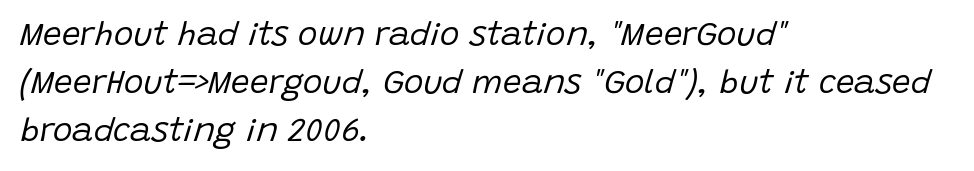
The image shows 33 px regular-weight type, italic (leaning right); set left-aligned, normal line spacing (1.46x), normal letter spacing, not underlined; low stroke contrast and a large x-height.
